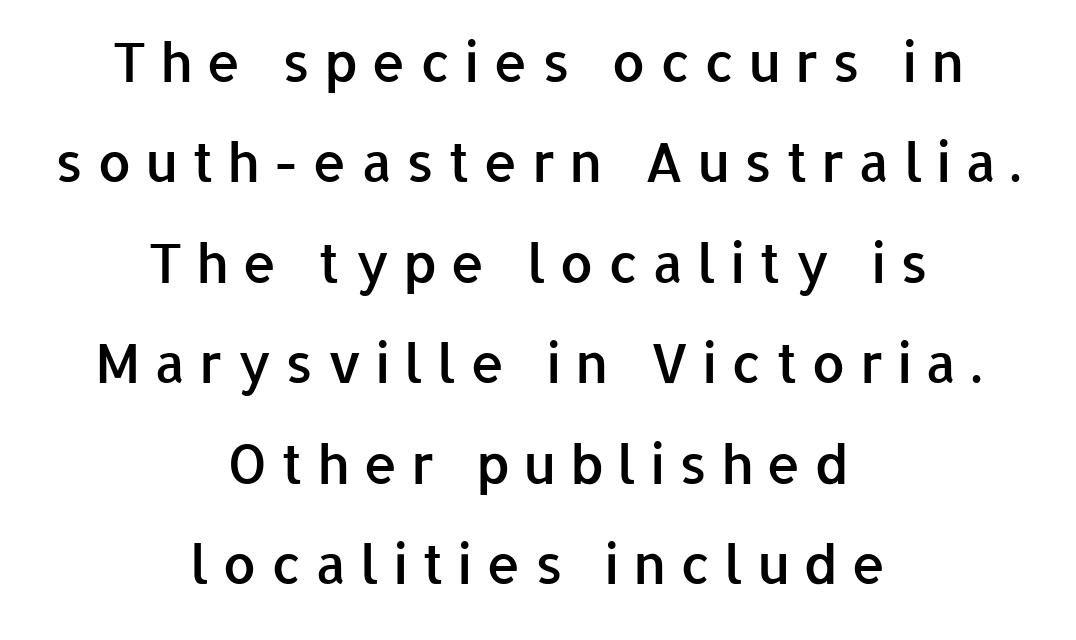
Q: Is the text bold? A: Semi-bold.
Q: Is the text italic (slanted)? A: No, it is upright.
Q: Is the typeface a serif or a sans-serif typeface? A: Sans-serif.
Q: Is the text underlined? A: No.
Q: How is the paragraph aligned? A: Centered.
Q: Is the spacing between letters normal or unusually wide? A: Unusually wide.
Q: Width (condensed, normal, or wide)? A: Normal.
Q: Stroke contrast? A: Low.
Q: x-height? A: Medium.
Q: Monospaced? A: No.
